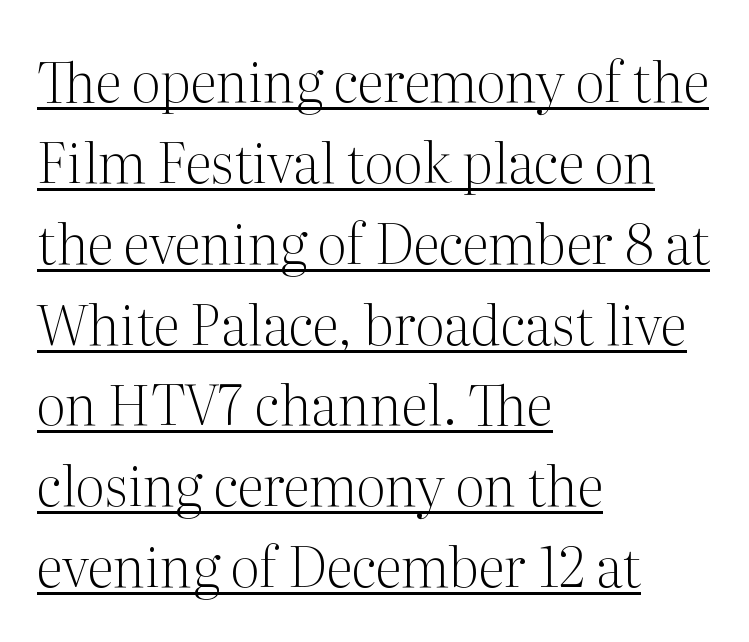
{"serif": "yes", "italic": "no", "bold": "no", "weight": "light", "width": "normal", "stroke_contrast": "medium", "x_height": "medium", "monospaced": "no", "underline": "yes", "align": "left", "line_spacing": "normal", "line_spacing_ratio": 1.47, "letter_spacing": "normal", "letter_spacing_em": 0.0, "glyph_px": 55}
